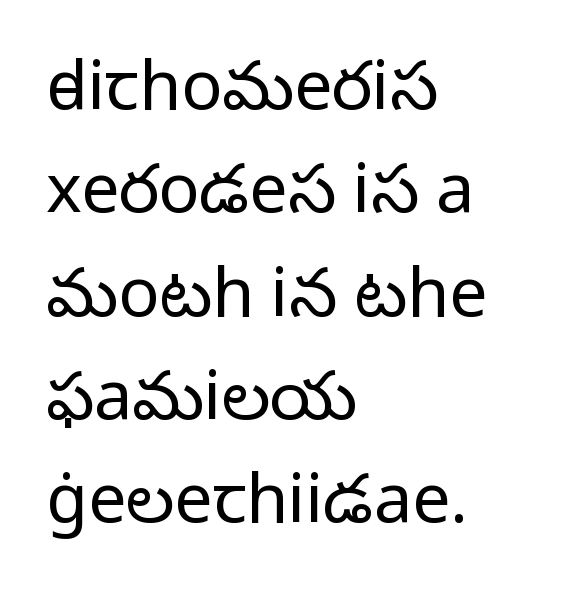
{"serif": "no", "italic": "no", "bold": "no", "weight": "light", "width": "normal", "stroke_contrast": "low", "x_height": "medium", "monospaced": "no", "underline": "no", "align": "left", "line_spacing": "normal", "line_spacing_ratio": 1.52, "letter_spacing": "normal", "letter_spacing_em": 0.0, "glyph_px": 68}
